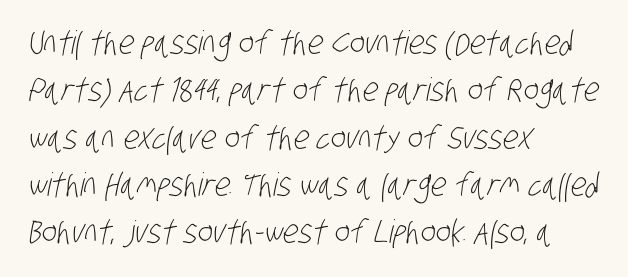
Is the type heavy? It reads as light-to-regular instead. If you drew a ruler down the left edge, every line would touch it. Just letters on the line, the space beneath them empty. There is no visible air inserted between adjacent glyphs. Here the designer chose a conventional face with non-uniform glyph widths. Nothing sits at the stroke ends, so this counts as sans-serif.
